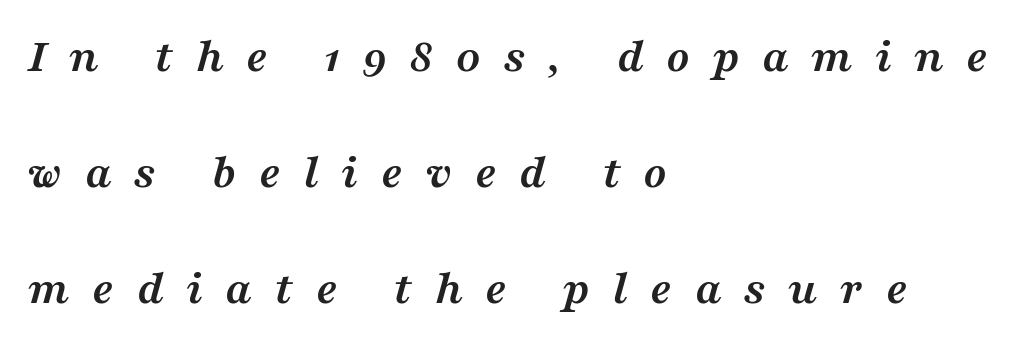
{"serif": "yes", "italic": "yes", "lean": "right", "slant_degrees": 16, "bold": "yes", "weight": "semibold", "width": "wide", "stroke_contrast": "medium", "x_height": "medium", "monospaced": "no", "underline": "no", "align": "left", "line_spacing": "loose", "line_spacing_ratio": 2.42, "letter_spacing": "wide", "letter_spacing_em": 0.47, "glyph_px": 48}
